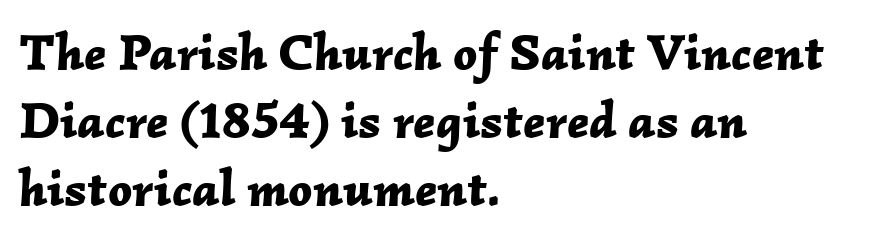
This sample has the flowing, uneven cadence of proportional lettering. Thick stems and heavy bowls — unmistakably bold. The rendering keeps characters at their native spacing. Evenly set lines give the paragraph a standard silhouette.
